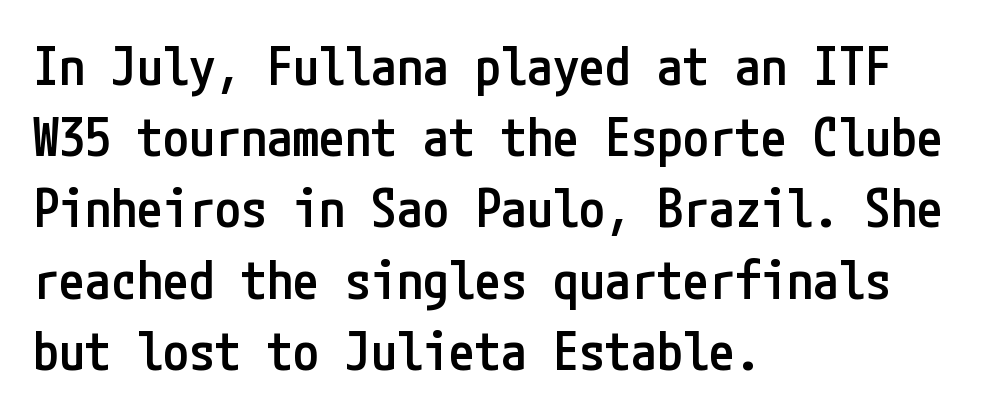
Q: Is the text bold? A: Semi-bold.
Q: Is the text italic (slanted)? A: No, it is upright.
Q: Is the typeface a serif or a sans-serif typeface? A: Sans-serif.
Q: Is the text underlined? A: No.
Q: How is the paragraph aligned? A: Left-aligned.
Q: Is the spacing between letters normal or unusually wide? A: Normal.
Q: Is the spacing between lines tight, normal or loose? A: Normal.
Q: Width (condensed, normal, or wide)? A: Condensed.
Q: Stroke contrast? A: Low.
Q: x-height? A: Medium.
